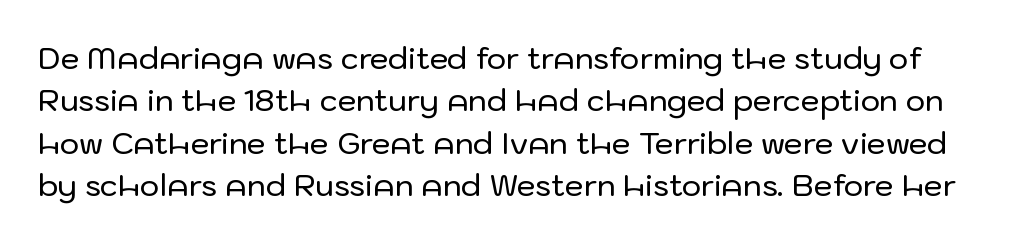
{"serif": "no", "italic": "no", "width": "normal", "stroke_contrast": "low", "x_height": "medium", "monospaced": "no", "underline": "no", "line_spacing": "normal", "line_spacing_ratio": 1.41, "letter_spacing": "normal", "letter_spacing_em": 0.0, "glyph_px": 30}
